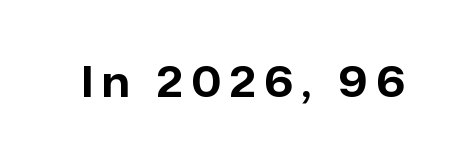
Q: Is the text bold? A: Yes.
Q: Is the text italic (slanted)? A: No, it is upright.
Q: Is the typeface a serif or a sans-serif typeface? A: Sans-serif.
Q: Is the text underlined? A: No.
Q: Is the spacing between letters normal or unusually wide? A: Unusually wide.
Q: Width (condensed, normal, or wide)? A: Normal.
Q: Stroke contrast? A: Low.
Q: x-height? A: Medium.
Q: Monospaced? A: No.
